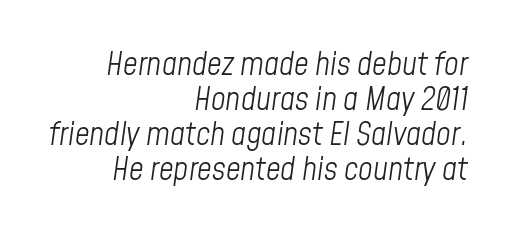
The image shows 32 px light, condensed type, italic (leaning right); set right-aligned, tight line spacing (1.09x), normal letter spacing, not underlined; low stroke contrast and a medium x-height.
